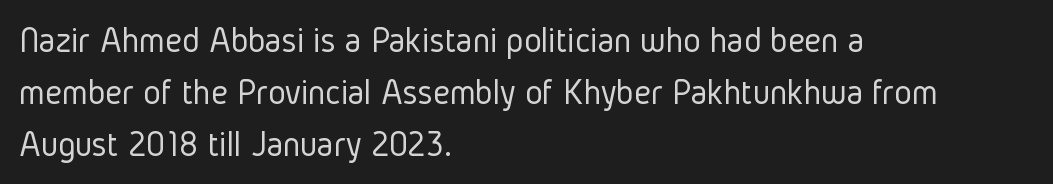
Does the leading feel generous? No, just average. Underlining? Definitely not there. Nothing heavy about these letters — not bold at all. Short note: letters normally spaced. The font family rendered here belongs to the sans-serif group. The type sits square on the baseline with zero lean.
